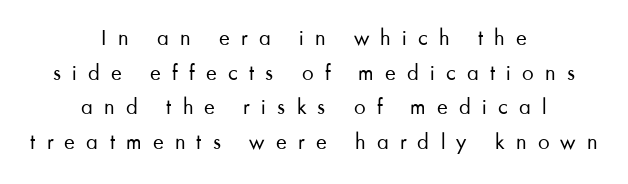
{"italic": "no", "bold": "no", "underline": "no", "align": "center", "line_spacing": "normal", "line_spacing_ratio": 1.51, "letter_spacing": "wide", "letter_spacing_em": 0.49, "glyph_px": 23}
